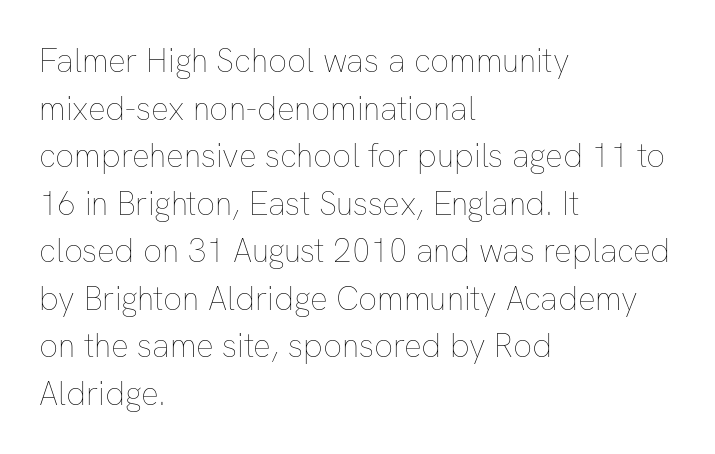
Q: Is the text bold? A: No.
Q: Is the text italic (slanted)? A: No, it is upright.
Q: Is the text underlined? A: No.
Q: How is the paragraph aligned? A: Left-aligned.
Q: Is the spacing between letters normal or unusually wide? A: Normal.
Q: Is the spacing between lines tight, normal or loose? A: Normal.
Q: Width (condensed, normal, or wide)? A: Normal.
Q: Stroke contrast? A: Low.
Q: x-height? A: Medium.
Q: Monospaced? A: No.
